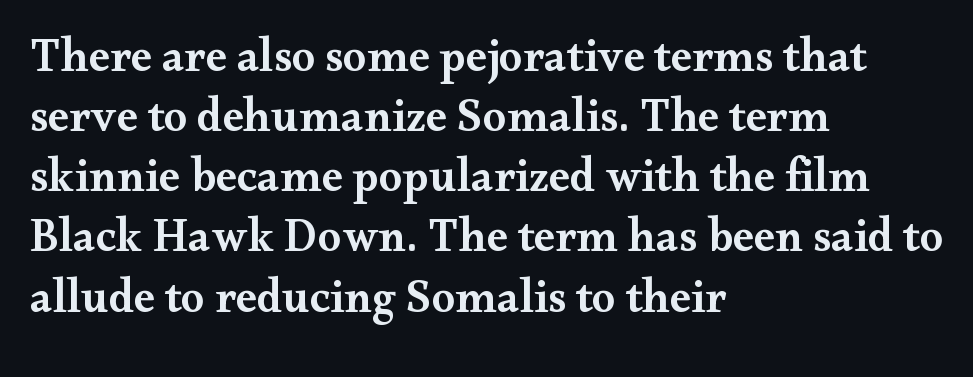
Q: Is the text bold? A: Semi-bold.
Q: Is the text italic (slanted)? A: No, it is upright.
Q: Is the typeface a serif or a sans-serif typeface? A: Serif.
Q: Is the text underlined? A: No.
Q: How is the paragraph aligned? A: Left-aligned.
Q: Is the spacing between letters normal or unusually wide? A: Normal.
Q: Is the spacing between lines tight, normal or loose? A: Normal.
Q: Width (condensed, normal, or wide)? A: Wide.
Q: Stroke contrast? A: Medium.
Q: x-height? A: Small.
Q: Monospaced? A: No.
